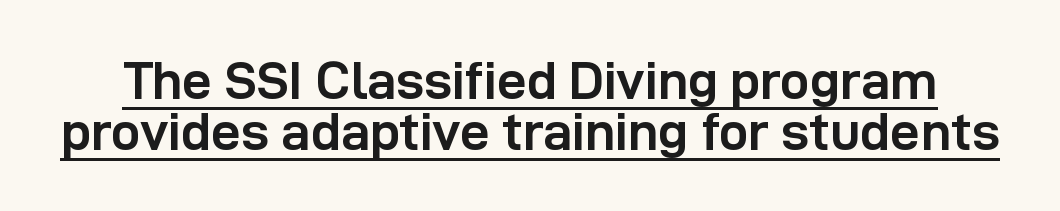
Q: Is the text bold? A: Yes.
Q: Is the text italic (slanted)? A: No, it is upright.
Q: Is the typeface a serif or a sans-serif typeface? A: Sans-serif.
Q: Is the text underlined? A: Yes.
Q: Is the spacing between letters normal or unusually wide? A: Normal.
Q: Is the spacing between lines tight, normal or loose? A: Tight.
Q: Width (condensed, normal, or wide)? A: Normal.
Q: Stroke contrast? A: Low.
Q: x-height? A: Medium.
Q: Monospaced? A: No.
